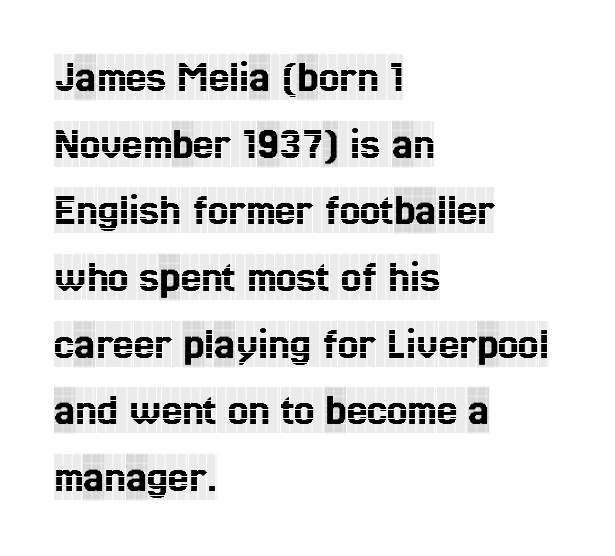
{"serif": "yes", "italic": "no", "width": "condensed", "x_height": "large", "monospaced": "no", "underline": "no", "align": "left", "line_spacing": "normal", "line_spacing_ratio": 1.45, "letter_spacing": "normal", "letter_spacing_em": 0.0, "glyph_px": 46}
